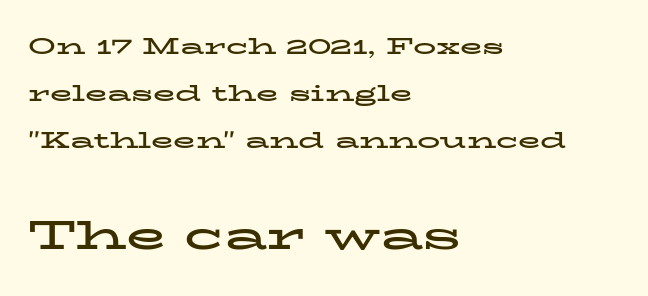
Q: Is the text bold? A: Yes.
Q: Is the text italic (slanted)? A: No, it is upright.
Q: Is the typeface a serif or a sans-serif typeface? A: Serif.
Q: Is the text underlined? A: No.
Q: How is the paragraph aligned? A: Left-aligned.
Q: Is the spacing between letters normal or unusually wide? A: Normal.
Q: Is the spacing between lines tight, normal or loose? A: Loose.
Q: Which block of text is set in a larger size, the first (top) or the second (bottom)? A: The second (bottom) one.
Q: Width (condensed, normal, or wide)? A: Wide.
Q: Stroke contrast? A: Low.
Q: x-height? A: Medium.
Q: Monospaced? A: No.
